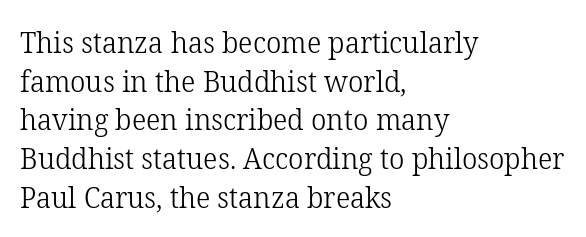
Rendered with straight, roman letterforms. Baseline-to-baseline distance is the conventional proportion of letter height. Each letter's strokes conclude with small projecting serifs. Is this a fixed-width face? No — the glyphs have proportional, varying widths. The paragraph shown leans on its left margin.
